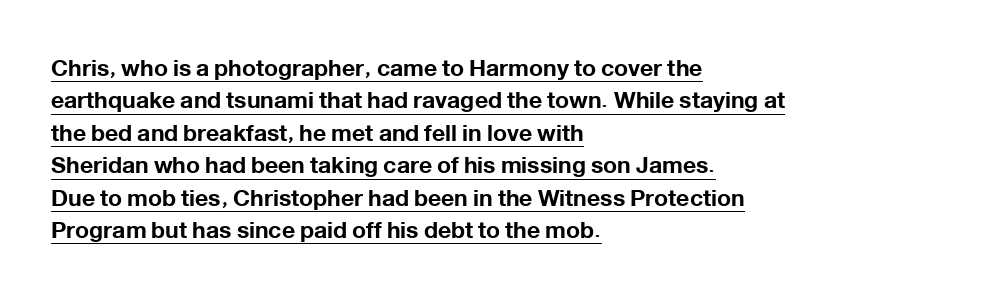
{"italic": "no", "bold": "yes", "underline": "yes", "align": "left", "line_spacing": "normal", "line_spacing_ratio": 1.41, "letter_spacing": "normal", "letter_spacing_em": 0.0, "glyph_px": 23}
